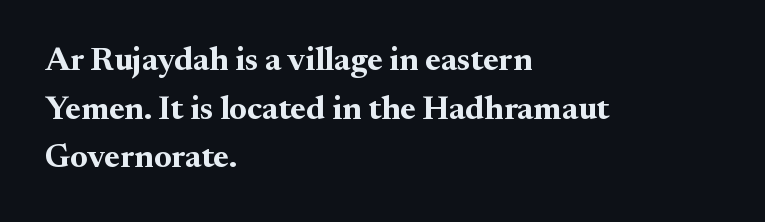
{"serif": "yes", "italic": "no", "bold": "yes", "weight": "bold", "width": "normal", "stroke_contrast": "medium", "x_height": "small", "monospaced": "no", "underline": "no", "align": "left", "line_spacing": "normal", "line_spacing_ratio": 1.47, "letter_spacing": "normal", "letter_spacing_em": 0.0, "glyph_px": 33}
